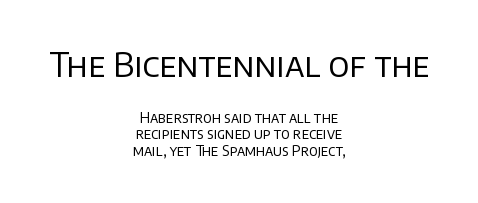
Every stem runs plumb, perpendicular to the baseline. Descenders hang freely into open space. This sample has the flowing, uneven cadence of proportional lettering. The designer went with a sans here, leaving each stem footless. Leftover space on each line is divided equally before and after the words.
